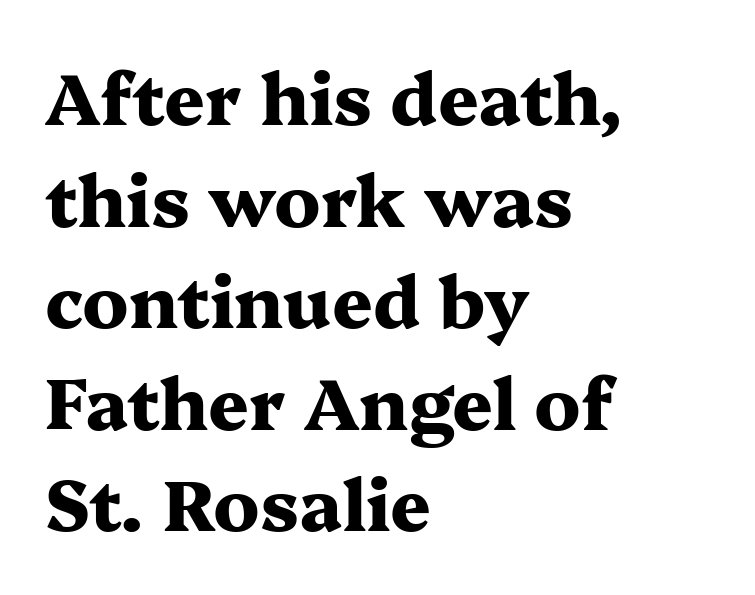
{"serif": "yes", "italic": "no", "bold": "yes", "weight": "heavy", "width": "wide", "stroke_contrast": "medium", "x_height": "medium", "monospaced": "no", "underline": "no", "align": "left", "line_spacing": "normal", "line_spacing_ratio": 1.43, "letter_spacing": "normal", "letter_spacing_em": 0.0, "glyph_px": 71}
